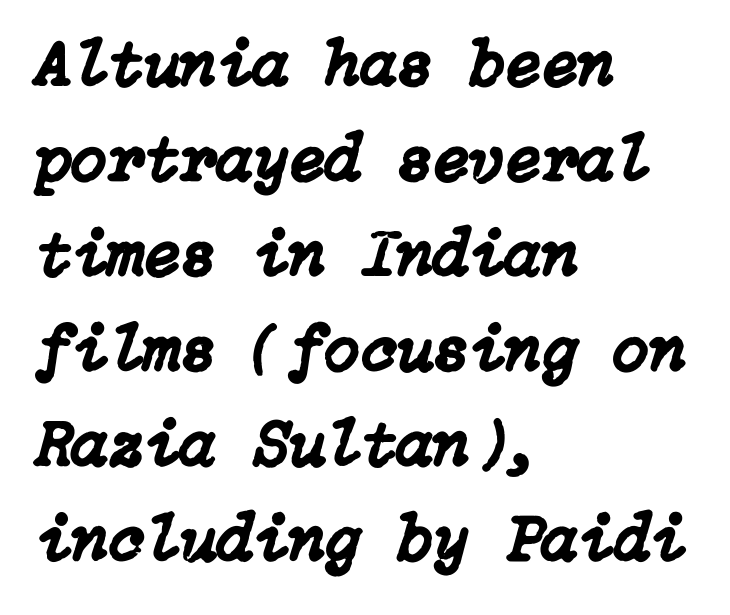
Q: Is the text italic (slanted)? A: Yes, it leans right by about 15 degrees.
Q: Is the text underlined? A: No.
Q: How is the paragraph aligned? A: Left-aligned.
Q: Is the spacing between letters normal or unusually wide? A: Normal.
Q: Is the spacing between lines tight, normal or loose? A: Normal.
Q: Width (condensed, normal, or wide)? A: Normal.
Q: Stroke contrast? A: Low.
Q: x-height? A: Medium.
